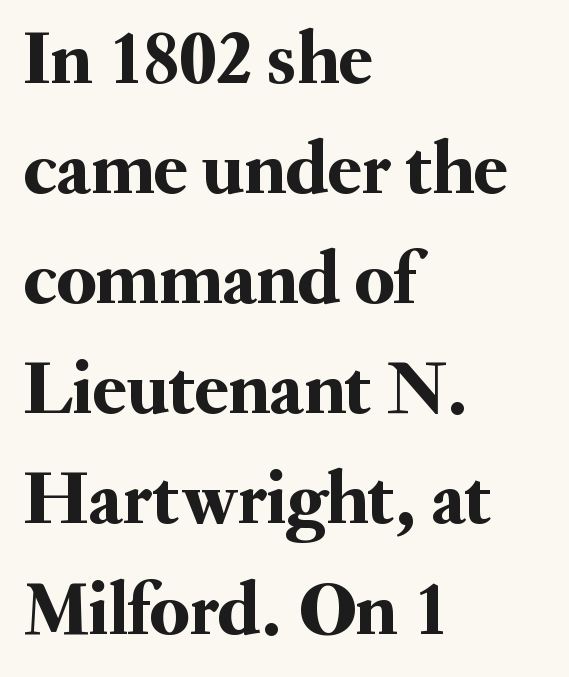
Look at the bottom of the vertical strokes: they flare into serifs here. Spacing verdict: proportional, widths tailored to each character. A classic flush-left, rag-right setting is used for this passage. Nothing unusual about the tracking: characters are spaced as the font intends. Italic? Not at all — the glyphs are vertical. Students, observe: this is what conventionally led text looks like.
